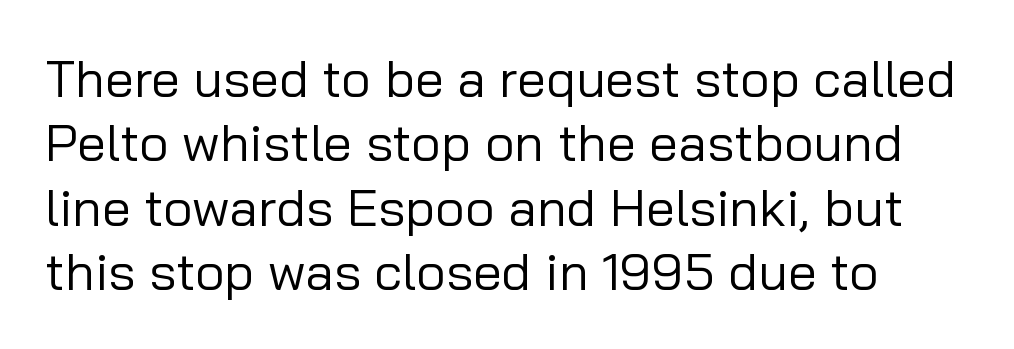
{"serif": "no", "italic": "no", "bold": "no", "weight": "regular", "width": "normal", "stroke_contrast": "low", "x_height": "medium", "monospaced": "no", "underline": "no", "line_spacing_ratio": 1.24, "letter_spacing": "normal", "letter_spacing_em": 0.0, "glyph_px": 52}
